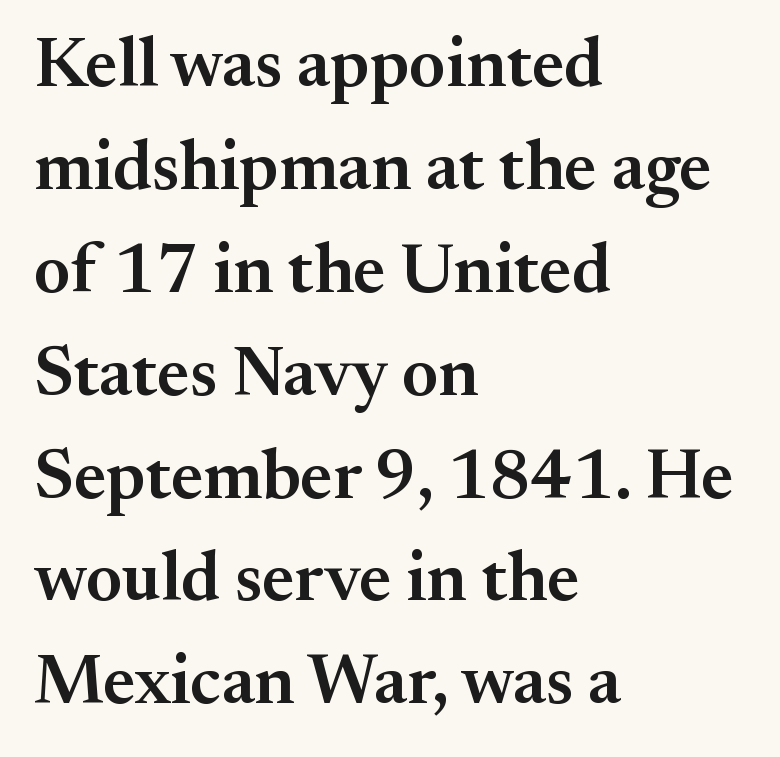
The image shows 70 px semibold serif type, upright; set left-aligned, normal line spacing (1.47x), normal letter spacing, not underlined; medium stroke contrast and a small x-height.
